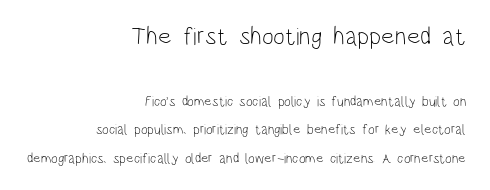
{"italic": "no", "bold": "no", "underline": "no", "align": "right", "line_spacing": "loose", "line_spacing_ratio": 2.01, "letter_spacing": "normal", "letter_spacing_em": 0.0, "larger_block": "first", "size_ratio": 1.79, "glyph_px": 25}
